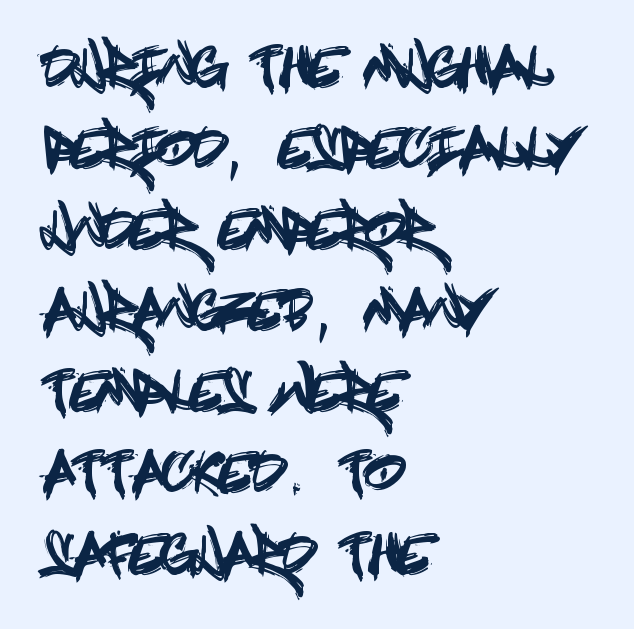
Q: Is the text italic (slanted)? A: Yes.
Q: Is the typeface a serif or a sans-serif typeface? A: Sans-serif.
Q: Is the text underlined? A: No.
Q: How is the paragraph aligned? A: Left-aligned.
Q: Is the spacing between letters normal or unusually wide? A: Normal.
Q: Is the spacing between lines tight, normal or loose? A: Normal.
Q: Width (condensed, normal, or wide)? A: Condensed.
Q: x-height? A: Large.
